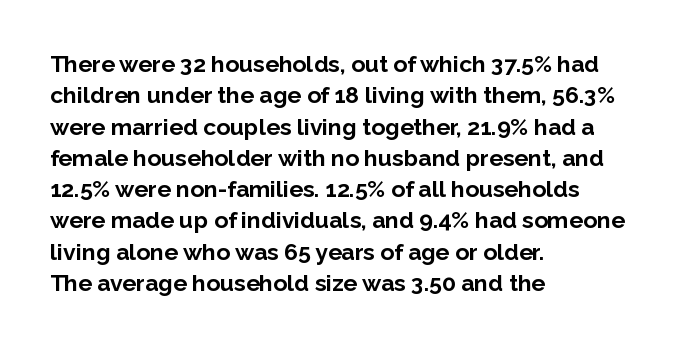
The image shows 23 px bold type, upright; set left-aligned, normal line spacing (1.36x), normal letter spacing, not underlined.
